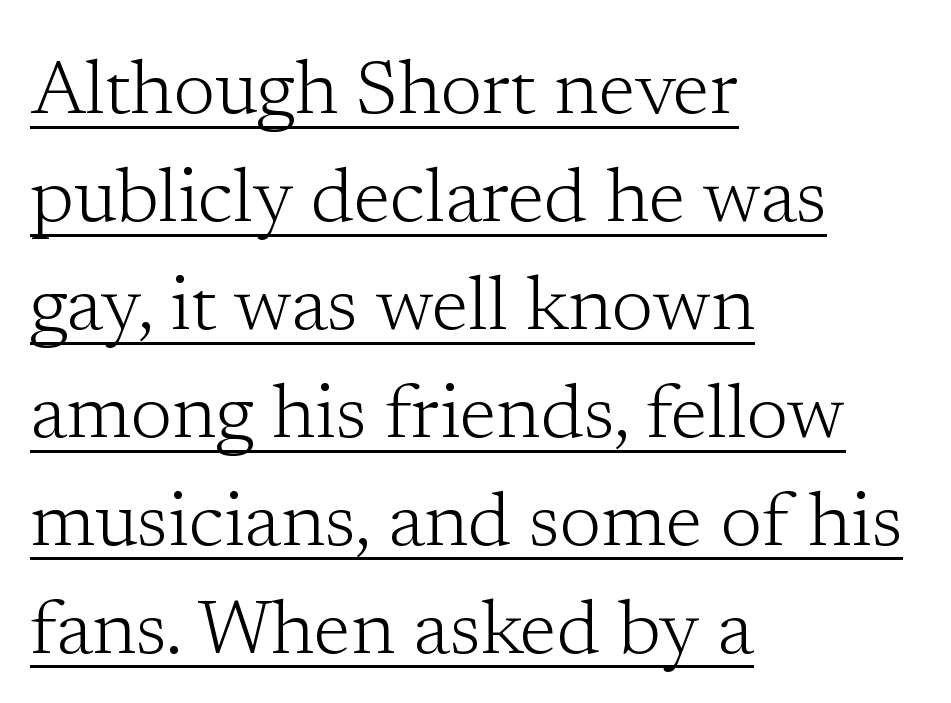
The image shows 76 px light serif type, upright; set left-aligned, normal line spacing (1.42x), normal letter spacing, underlined; low stroke contrast and a medium x-height.
